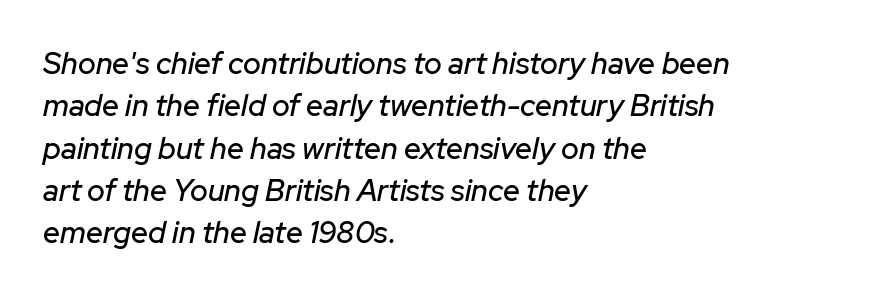
This sample keeps an unexceptional amount of space between lines. Characters follow at the spacing the type designer built in. These lines stack with their left ends in a neat column. There's an unmistakable incline to the writing here.
